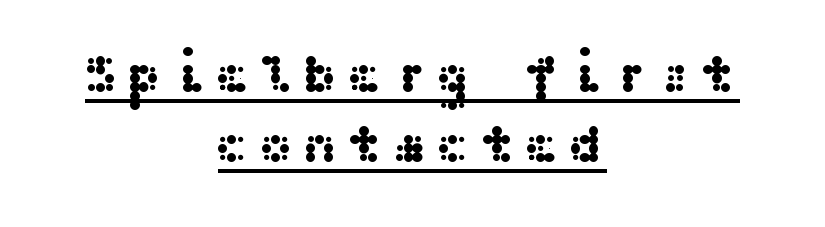
The image shows 54 px wide sans-serif type, upright; set centered, normal line spacing (1.29x), underlined; medium stroke contrast and a medium x-height.
